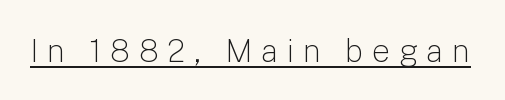
{"serif": "no", "italic": "no", "bold": "no", "weight": "light", "width": "normal", "stroke_contrast": "low", "x_height": "medium", "monospaced": "no", "underline": "yes", "letter_spacing": "wide", "letter_spacing_em": 0.26, "glyph_px": 32}
